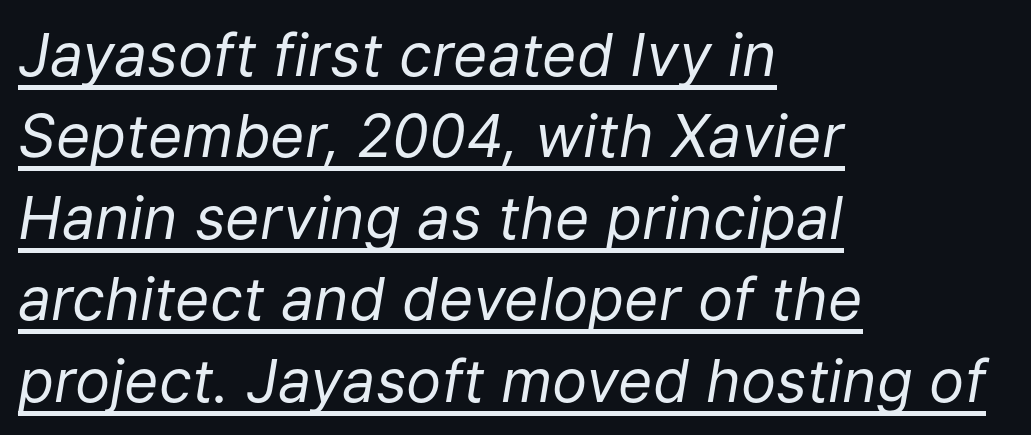
Summary of vertical rhythm: regular, with standard interline spacing. Slant detected: the letters are inclined. These lines stack with their left ends in a neat column. Do the characters align in a grid? No, the font is proportional. Caption: standard tracking, unaltered. This is underlined copy, the kind a proofreader might mark for attention.
